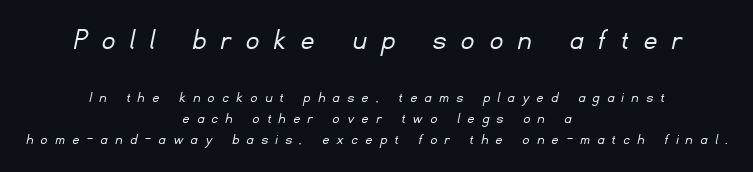
The image shows 31 px light sans-serif type; set centered, normal line spacing (1.31x), unusually wide letter spacing (+0.5 em), not underlined; the first (top) block is 1.94x larger; low stroke contrast and a small x-height.
